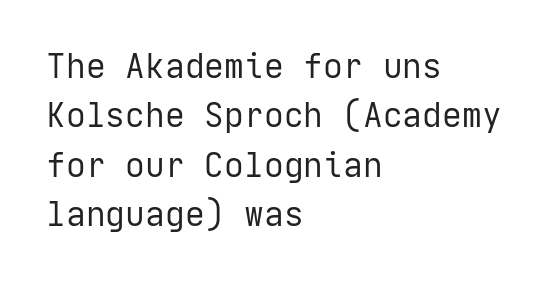
Q: Is the text bold? A: No.
Q: Is the text italic (slanted)? A: No, it is upright.
Q: Is the typeface a serif or a sans-serif typeface? A: Sans-serif.
Q: Is the text underlined? A: No.
Q: How is the paragraph aligned? A: Left-aligned.
Q: Is the spacing between letters normal or unusually wide? A: Normal.
Q: Is the spacing between lines tight, normal or loose? A: Normal.
Q: Width (condensed, normal, or wide)? A: Normal.
Q: Stroke contrast? A: Low.
Q: x-height? A: Medium.
